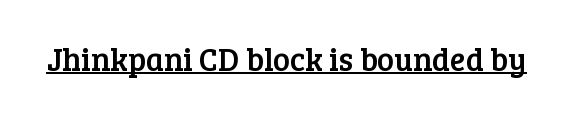
Q: Is the text italic (slanted)? A: No, it is upright.
Q: Is the typeface a serif or a sans-serif typeface? A: Serif.
Q: Is the text underlined? A: Yes.
Q: Is the spacing between letters normal or unusually wide? A: Normal.
Q: Width (condensed, normal, or wide)? A: Normal.
Q: Stroke contrast? A: Low.
Q: x-height? A: Medium.
Q: Monospaced? A: No.
